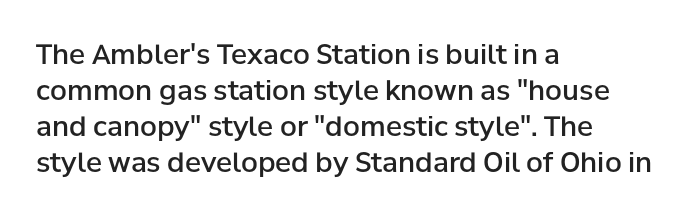
The image shows 27 px text type, upright; set left-aligned, normal line spacing (1.33x), normal letter spacing, not underlined.
